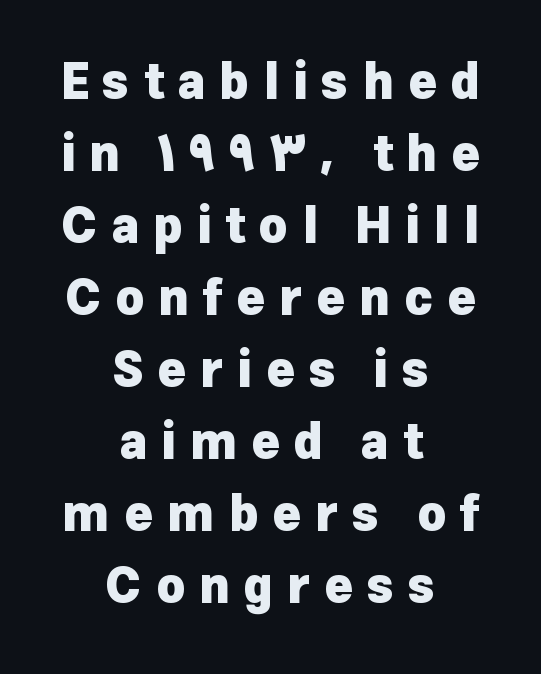
{"serif": "no", "italic": "no", "bold": "yes", "weight": "heavy", "width": "normal", "stroke_contrast": "low", "x_height": "medium", "monospaced": "no", "underline": "no", "align": "center", "line_spacing": "normal", "line_spacing_ratio": 1.47, "letter_spacing": "wide", "letter_spacing_em": 0.28, "glyph_px": 49}
